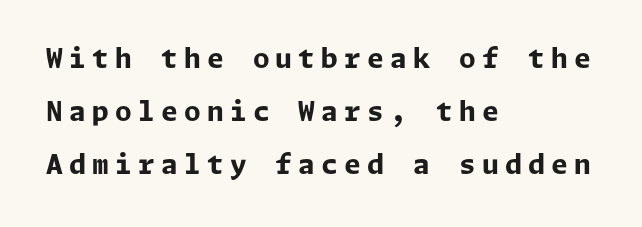
The rendering anchors every line to the left-hand side. The line-height multiplier appears high, well above default. Every letter is thick-stroked: bold, no question. Each word looks stretched out because of the extra space between its letters. Just letters on the line, the space beneath them empty. Ordinary non-slanted type is in use.
